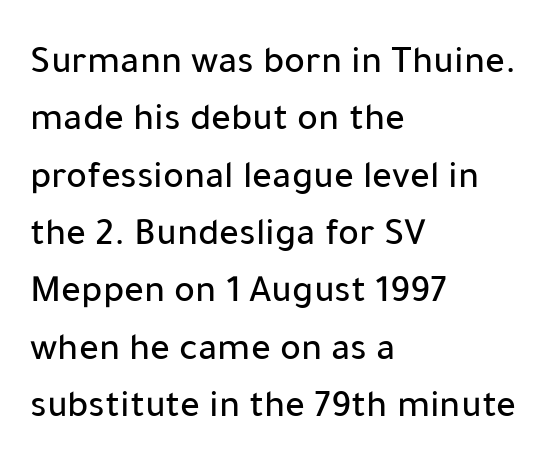
The image shows 39 px sans-serif type, upright; set left-aligned, normal line spacing (1.47x), normal letter spacing, not underlined; low stroke contrast and a medium x-height.
